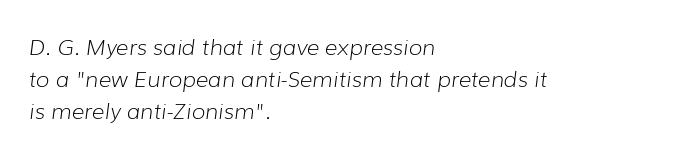
The rag falls on the right side of this text block. The font's italic variant was chosen for this text. Letter spacing: default. Each new line begins a customary step beneath the previous one. The passage shown is not bold in any degree. Lines of text with bare space underneath.
